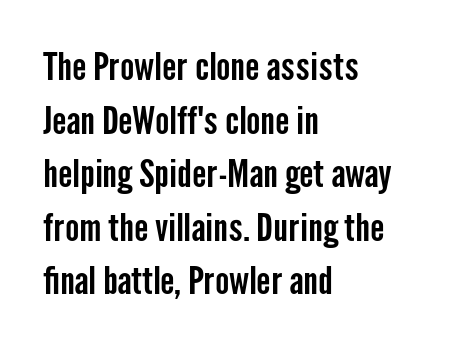
The image shows 38 px condensed sans-serif type, upright; set left-aligned, normal line spacing (1.41x), normal letter spacing, not underlined; low stroke contrast and a medium x-height.
